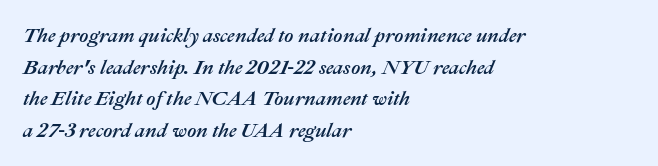
Descender tails drop into unmarked territory. The paragraph shown leans on its left margin. This sample uses an oblique cut, with every glyph tilted off the vertical. This sample keeps an unexceptional amount of space between lines. What stands out about the letter spacing? Nothing — it is the standard amount.
